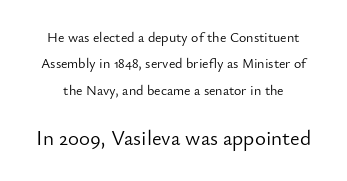
Q: Is the text bold? A: No.
Q: Is the text italic (slanted)? A: No, it is upright.
Q: Is the text underlined? A: No.
Q: Is the spacing between letters normal or unusually wide? A: Normal.
Q: Which block of text is set in a larger size, the first (top) or the second (bottom)? A: The second (bottom) one.
